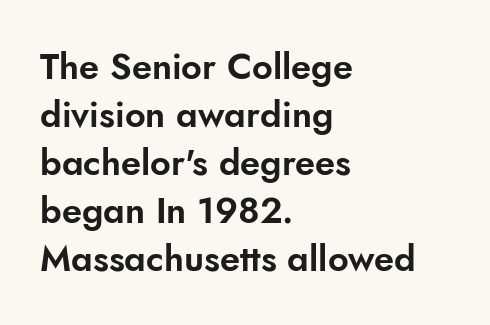
{"serif": "no", "italic": "no", "width": "normal", "stroke_contrast": "low", "x_height": "small", "monospaced": "no", "underline": "no", "align": "left", "line_spacing": "normal", "line_spacing_ratio": 1.33, "letter_spacing": "normal", "letter_spacing_em": 0.0, "glyph_px": 36}
